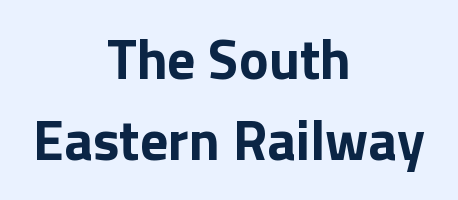
{"serif": "no", "italic": "no", "bold": "yes", "weight": "bold", "width": "normal", "stroke_contrast": "low", "x_height": "medium", "monospaced": "no", "underline": "no", "align": "center", "line_spacing": "normal", "line_spacing_ratio": 1.44, "letter_spacing": "normal", "letter_spacing_em": 0.0, "glyph_px": 56}
